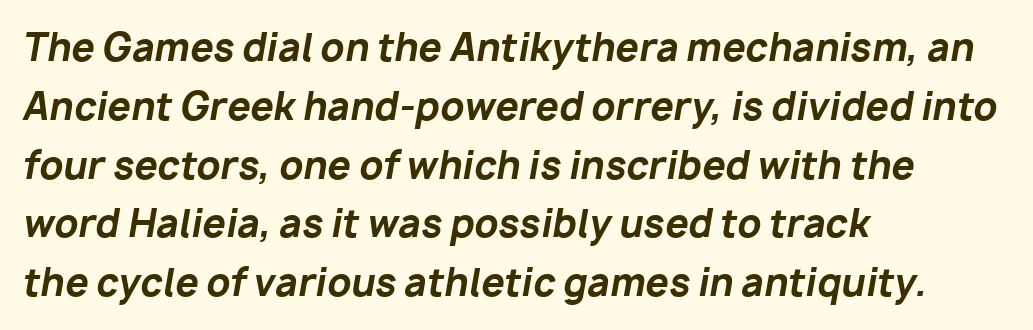
Q: Is the text bold? A: Yes.
Q: Is the text italic (slanted)? A: Yes, it leans right by about 10 degrees.
Q: Is the text underlined? A: No.
Q: How is the paragraph aligned? A: Left-aligned.
Q: Is the spacing between letters normal or unusually wide? A: Normal.
Q: Is the spacing between lines tight, normal or loose? A: Normal.
Q: Width (condensed, normal, or wide)? A: Normal.
Q: Stroke contrast? A: Low.
Q: x-height? A: Medium.
Q: Monospaced? A: No.
